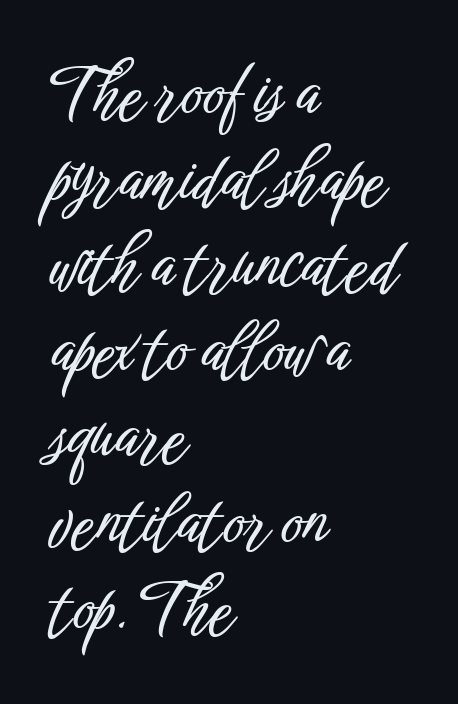
{"serif": "no", "width": "condensed", "stroke_contrast": "low", "x_height": "medium", "monospaced": "no", "underline": "no", "align": "left", "line_spacing": "normal", "line_spacing_ratio": 1.3, "letter_spacing": "normal", "letter_spacing_em": 0.0, "glyph_px": 66}
